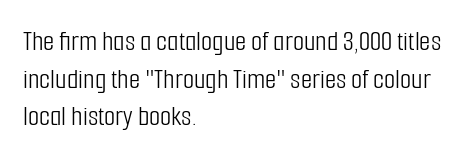
Q: Is the text bold? A: No.
Q: Is the text italic (slanted)? A: No, it is upright.
Q: Is the typeface a serif or a sans-serif typeface? A: Sans-serif.
Q: Is the text underlined? A: No.
Q: How is the paragraph aligned? A: Left-aligned.
Q: Is the spacing between letters normal or unusually wide? A: Normal.
Q: Is the spacing between lines tight, normal or loose? A: Normal.
Q: Width (condensed, normal, or wide)? A: Condensed.
Q: Stroke contrast? A: Low.
Q: x-height? A: Medium.
Q: Monospaced? A: No.
